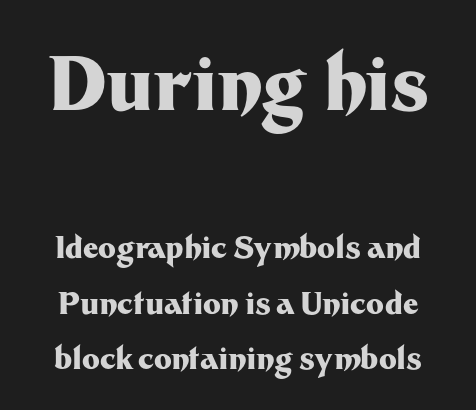
{"serif": "no", "italic": "no", "bold": "yes", "weight": "heavy", "width": "normal", "stroke_contrast": "medium", "x_height": "medium", "monospaced": "no", "underline": "no", "line_spacing_ratio": 1.84, "letter_spacing": "normal", "letter_spacing_em": 0.0, "larger_block": "first", "size_ratio": 2.47, "glyph_px": 74}
